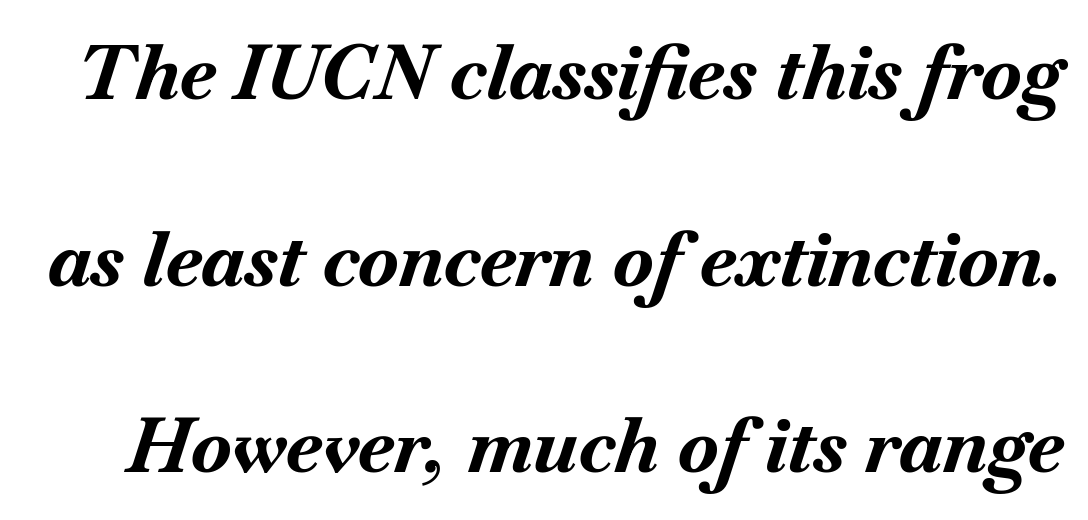
The image shows 75 px bold type, italic (leaning right); set loose line spacing (2.49x), normal letter spacing, not underlined; medium stroke contrast and a small x-height.
